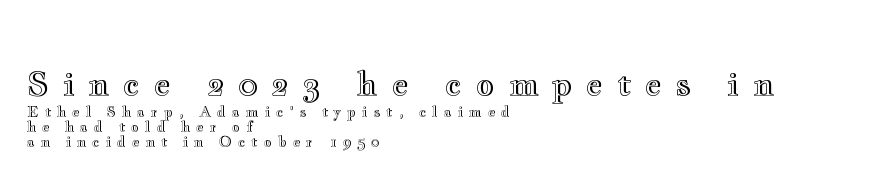
{"italic": "no", "width": "wide", "x_height": "small", "monospaced": "no", "underline": "no", "align": "left", "line_spacing": "tight", "line_spacing_ratio": 1.07, "letter_spacing": "wide", "letter_spacing_em": 0.43, "larger_block": "first", "size_ratio": 2.29, "glyph_px": 32}
